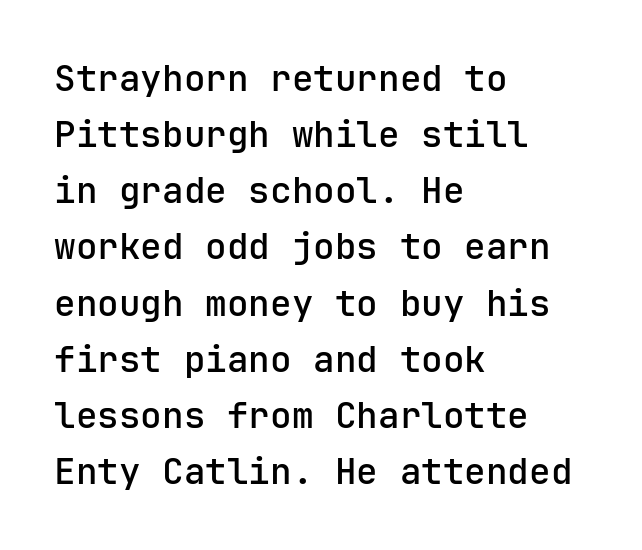
{"serif": "no", "italic": "no", "bold": "semi", "weight": "semibold", "width": "normal", "stroke_contrast": "low", "x_height": "medium", "underline": "no", "align": "left", "line_spacing": "normal", "line_spacing_ratio": 1.56, "letter_spacing": "normal", "letter_spacing_em": 0.0, "glyph_px": 36}
